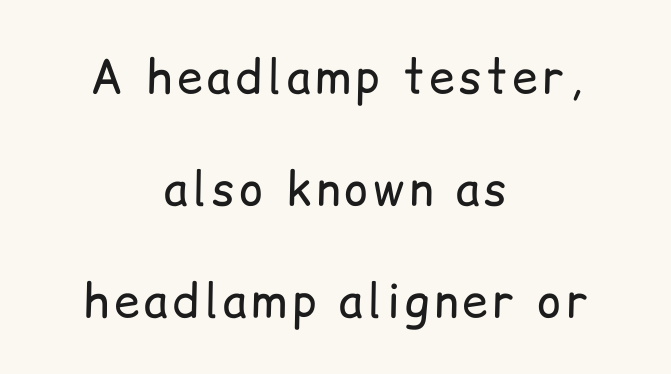
Q: Is the text bold? A: No.
Q: Is the text italic (slanted)? A: No, it is upright.
Q: Is the typeface a serif or a sans-serif typeface? A: Sans-serif.
Q: Is the text underlined? A: No.
Q: How is the paragraph aligned? A: Centered.
Q: Is the spacing between lines tight, normal or loose? A: Loose.
Q: Width (condensed, normal, or wide)? A: Normal.
Q: Stroke contrast? A: Low.
Q: x-height? A: Medium.
Q: Monospaced? A: No.
